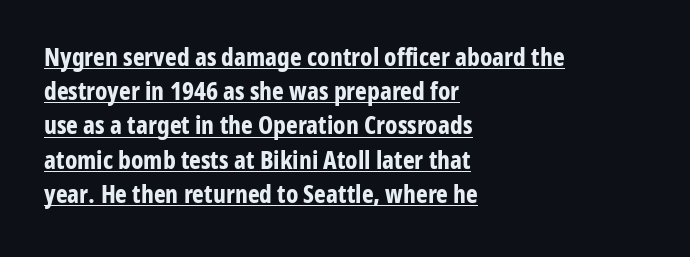
The image shows 25 px bold type, upright; set left-aligned, normal line spacing (1.37x), normal letter spacing, underlined.
